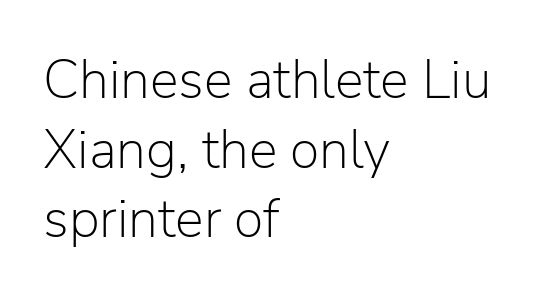
The image shows 54 px light sans-serif type, upright; set left-aligned, normal line spacing (1.29x), normal letter spacing, not underlined; low stroke contrast and a medium x-height.
